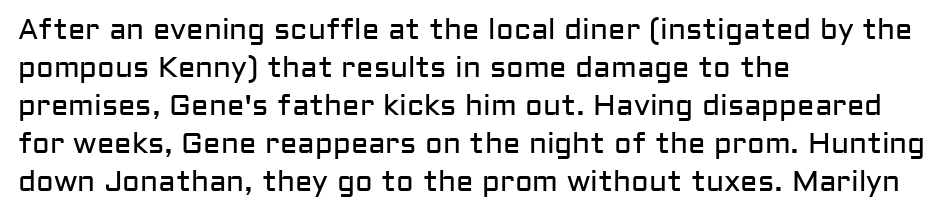
The font sits on the lighter half of the weight spectrum, regular included. The space between consecutive lines is moderate. Proportional: the letters do not fall into vertical columns. Unmarked baselines from the first word to the last.
